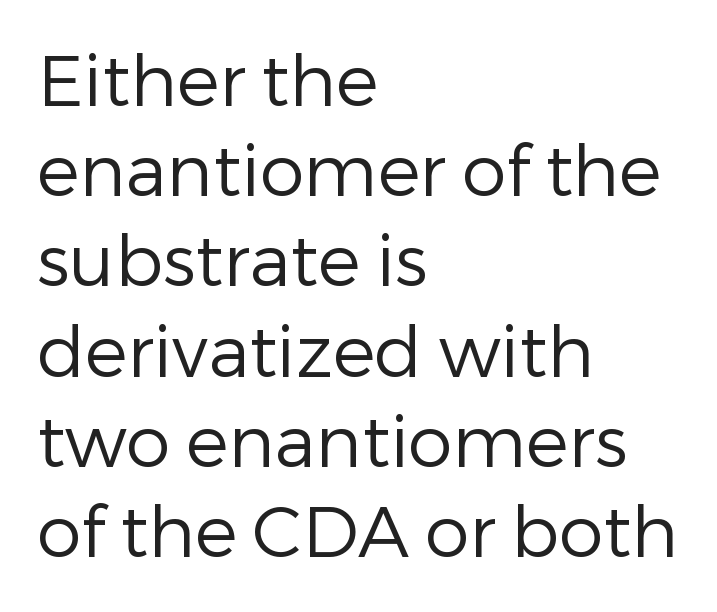
Q: Is the text bold? A: No.
Q: Is the text italic (slanted)? A: No, it is upright.
Q: Is the typeface a serif or a sans-serif typeface? A: Sans-serif.
Q: Is the text underlined? A: No.
Q: How is the paragraph aligned? A: Left-aligned.
Q: Is the spacing between letters normal or unusually wide? A: Normal.
Q: Is the spacing between lines tight, normal or loose? A: Normal.
Q: Width (condensed, normal, or wide)? A: Normal.
Q: Stroke contrast? A: Low.
Q: x-height? A: Medium.
Q: Monospaced? A: No.
